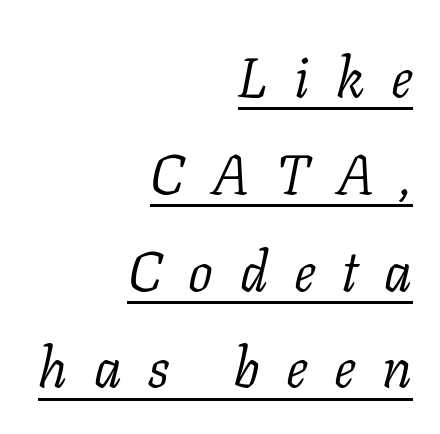
Q: Is the text bold? A: No.
Q: Is the text italic (slanted)? A: Yes, it leans right by about 11 degrees.
Q: Is the typeface a serif or a sans-serif typeface? A: Serif.
Q: Is the text underlined? A: Yes.
Q: How is the paragraph aligned? A: Right-aligned.
Q: Is the spacing between letters normal or unusually wide? A: Unusually wide.
Q: Width (condensed, normal, or wide)? A: Normal.
Q: Stroke contrast? A: Low.
Q: x-height? A: Medium.
Q: Monospaced? A: No.
